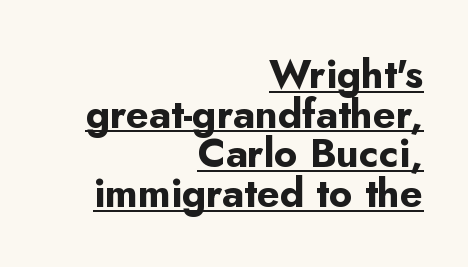
Q: Is the text bold? A: Yes.
Q: Is the text italic (slanted)? A: No, it is upright.
Q: Is the typeface a serif or a sans-serif typeface? A: Sans-serif.
Q: Is the text underlined? A: Yes.
Q: How is the paragraph aligned? A: Right-aligned.
Q: Is the spacing between letters normal or unusually wide? A: Normal.
Q: Is the spacing between lines tight, normal or loose? A: Tight.
Q: Width (condensed, normal, or wide)? A: Normal.
Q: Stroke contrast? A: Low.
Q: x-height? A: Small.
Q: Monospaced? A: No.
